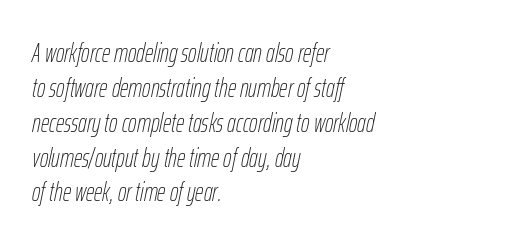
Q: Is the text bold? A: No.
Q: Is the text italic (slanted)? A: Yes, it leans right by about 12 degrees.
Q: Is the text underlined? A: No.
Q: How is the paragraph aligned? A: Left-aligned.
Q: Is the spacing between letters normal or unusually wide? A: Normal.
Q: Is the spacing between lines tight, normal or loose? A: Normal.
